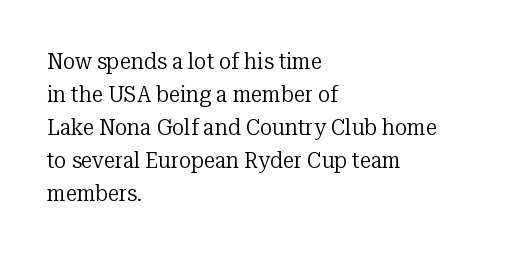
The image shows 23 px text type, upright; set left-aligned, normal line spacing (1.43x), normal letter spacing, not underlined.
